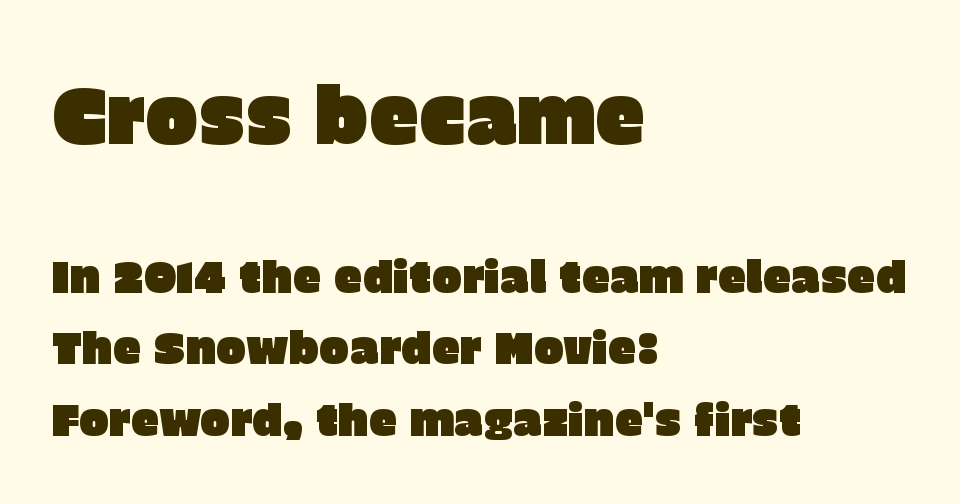
Q: Is the text italic (slanted)? A: No, it is upright.
Q: Is the typeface a serif or a sans-serif typeface? A: Sans-serif.
Q: Is the text underlined? A: No.
Q: How is the paragraph aligned? A: Left-aligned.
Q: Is the spacing between letters normal or unusually wide? A: Normal.
Q: Is the spacing between lines tight, normal or loose? A: Normal.
Q: Which block of text is set in a larger size, the first (top) or the second (bottom)? A: The first (top) one.
Q: Width (condensed, normal, or wide)? A: Normal.
Q: Stroke contrast? A: Low.
Q: x-height? A: Large.
Q: Monospaced? A: No.
